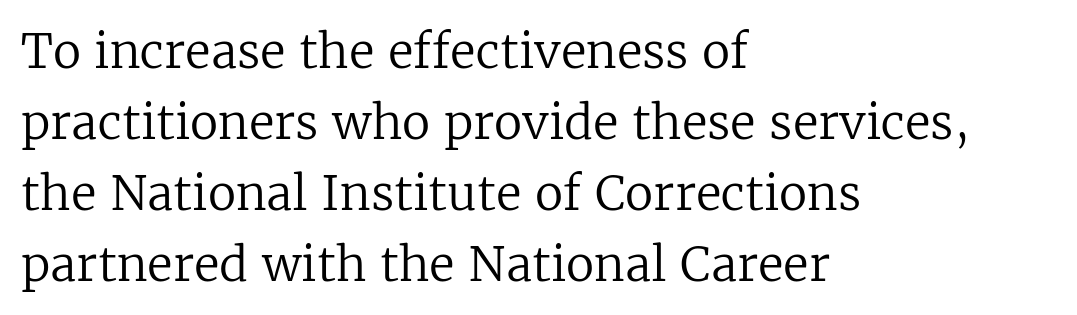
Q: Is the text bold? A: No.
Q: Is the text italic (slanted)? A: No, it is upright.
Q: Is the typeface a serif or a sans-serif typeface? A: Serif.
Q: Is the text underlined? A: No.
Q: How is the paragraph aligned? A: Left-aligned.
Q: Is the spacing between letters normal or unusually wide? A: Normal.
Q: Is the spacing between lines tight, normal or loose? A: Normal.
Q: Width (condensed, normal, or wide)? A: Normal.
Q: Stroke contrast? A: Low.
Q: x-height? A: Medium.
Q: Monospaced? A: No.
